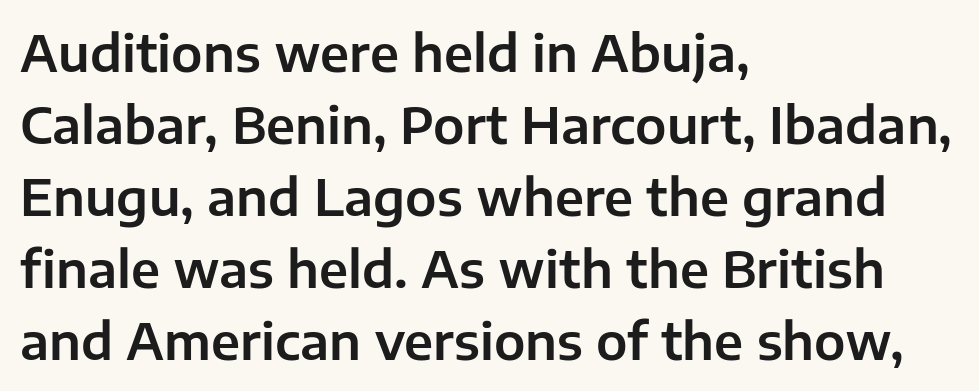
Q: Is the text italic (slanted)? A: No, it is upright.
Q: Is the typeface a serif or a sans-serif typeface? A: Sans-serif.
Q: Is the text underlined? A: No.
Q: How is the paragraph aligned? A: Left-aligned.
Q: Is the spacing between letters normal or unusually wide? A: Normal.
Q: Is the spacing between lines tight, normal or loose? A: Normal.
Q: Width (condensed, normal, or wide)? A: Normal.
Q: Stroke contrast? A: Low.
Q: x-height? A: Medium.
Q: Monospaced? A: No.
